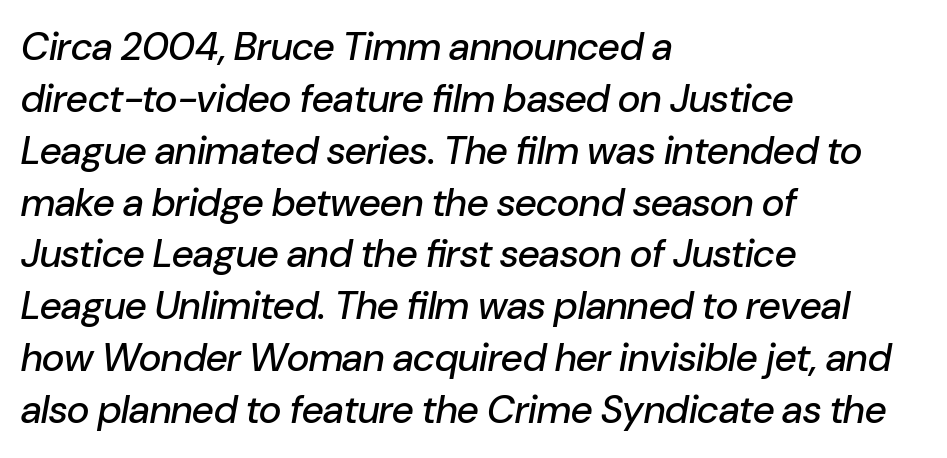
Students, observe: this is what conventionally led text looks like. Every character sits at an angle, as italics do. Letter spacing: default. This sample has the flowing, uneven cadence of proportional lettering.
